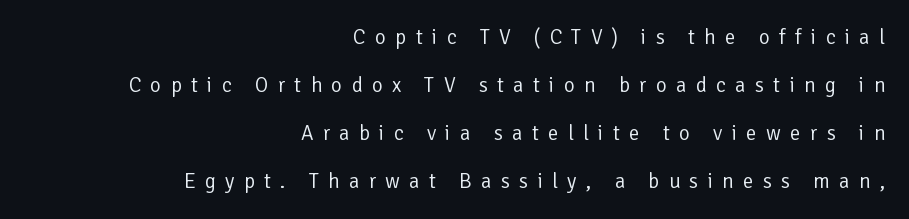
The image shows 21 px text type, upright; set right-aligned, loose line spacing (2.28x), unusually wide letter spacing (+0.44 em), not underlined.
